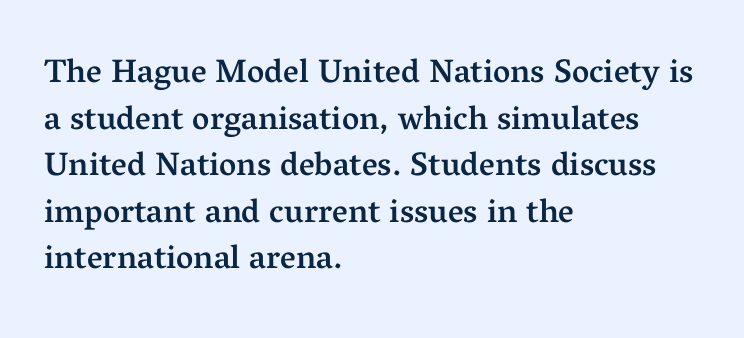
Each row of text sits above clean, open space. Style check: upright. The line-height multiplier appears to be the usual default. Small tapered or slab feet sit at the stroke ends, so this counts as serif. The gaps between neighbouring characters are ordinary and unremarkable.
